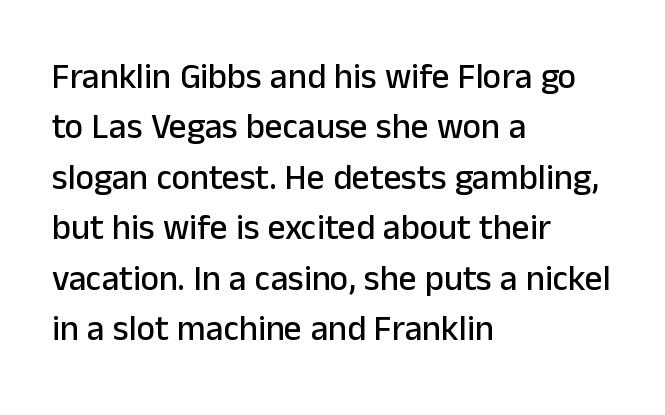
Vertical strokes here are truly vertical. The space between consecutive lines is moderate. The compositor pushed each line to the left boundary. The glyphs in this specimen are sans serif. The foot of each line stays bare and open. What stands out about the letter spacing? Nothing — it is the standard amount.
